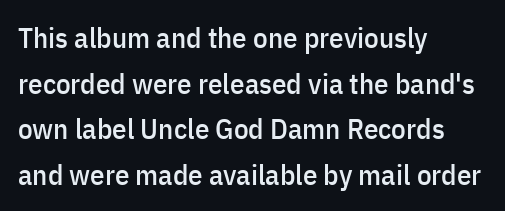
{"serif": "no", "italic": "no", "width": "condensed", "stroke_contrast": "low", "x_height": "medium", "monospaced": "no", "underline": "no", "align": "left", "line_spacing": "normal", "line_spacing_ratio": 1.57, "letter_spacing": "normal", "letter_spacing_em": 0.0, "glyph_px": 29}
